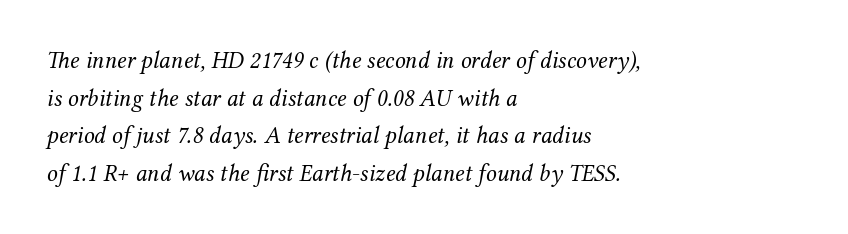
The image shows 24 px text type, italic (leaning right); set left-aligned, normal line spacing (1.57x), normal letter spacing, not underlined.
